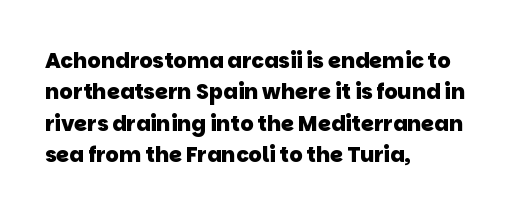
{"bold": "yes", "underline": "no", "align": "left", "line_spacing": "normal", "line_spacing_ratio": 1.5, "letter_spacing": "normal", "letter_spacing_em": 0.0, "glyph_px": 21}
